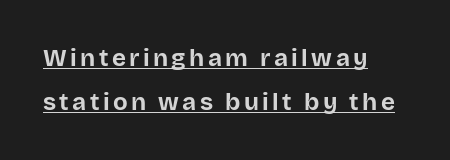
One-word summary of the alignment: left. Heft: maximum for text — a bold. Descenders here cross a horizontal rule under the line. Every character sits straight up, as roman type does.
